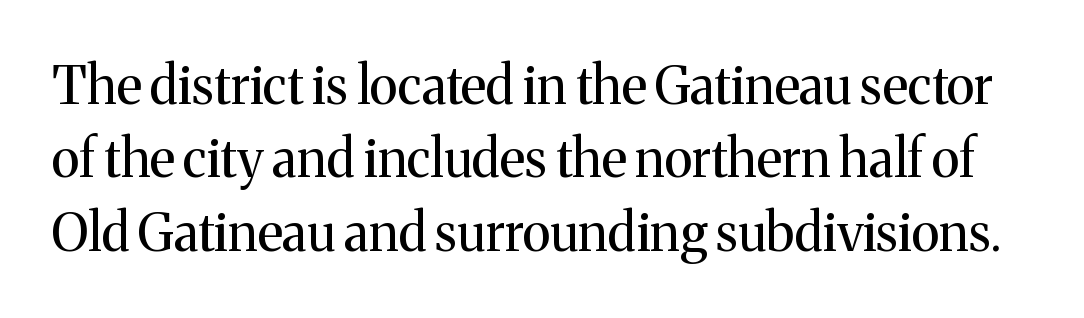
Q: Is the text bold? A: No.
Q: Is the text italic (slanted)? A: No, it is upright.
Q: Is the typeface a serif or a sans-serif typeface? A: Serif.
Q: Is the text underlined? A: No.
Q: Is the spacing between letters normal or unusually wide? A: Normal.
Q: Is the spacing between lines tight, normal or loose? A: Normal.
Q: Width (condensed, normal, or wide)? A: Normal.
Q: Stroke contrast? A: Medium.
Q: x-height? A: Medium.
Q: Monospaced? A: No.
